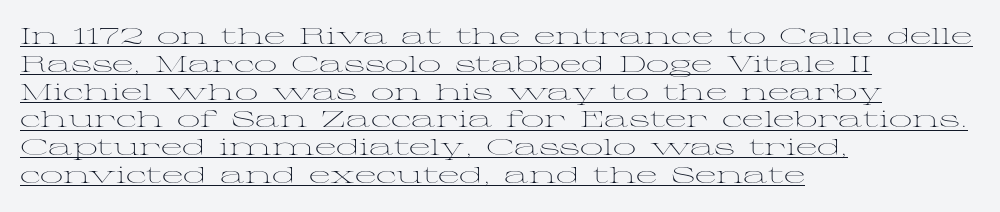
This sample uses an upright cut, with every glyph sitting square on the baseline. The type is set solid horizontally, with unmodified tracking. Nothing heavy about these letters — not bold at all. Like a heading marked for emphasis, these lines bear an underscore. One-word summary of the alignment: left.
